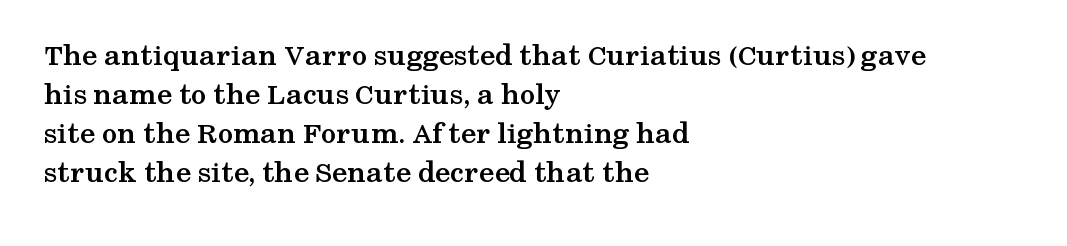
The image shows 31 px semibold, wide serif type, upright; set left-aligned, normal line spacing (1.26x), normal letter spacing, not underlined; medium stroke contrast and a medium x-height.
